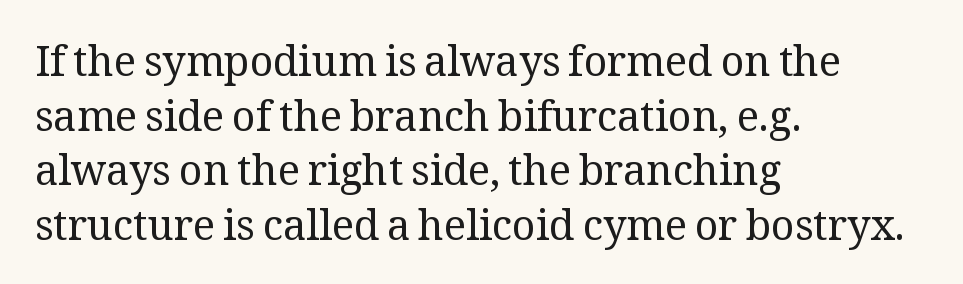
The image shows 41 px regular-weight serif type, upright; set left-aligned, normal line spacing (1.33x), normal letter spacing, not underlined; medium stroke contrast and a medium x-height.
